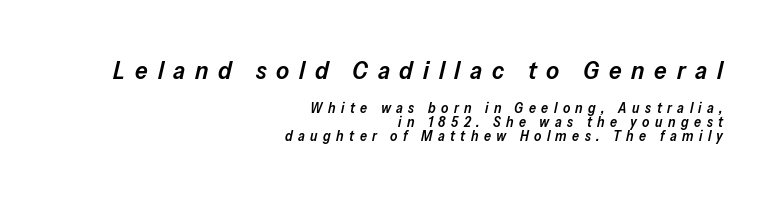
The face used here is a semibold: visibly heavier than regular, lighter than bold. The font's italic variant was chosen for this text. The passage is arranged like a letterhead date or caption credit — flush right. The earlier block is typeset at a bigger size than the later block. Tightly led — the rows are bunched. Decoration check: the copy has no underline.
